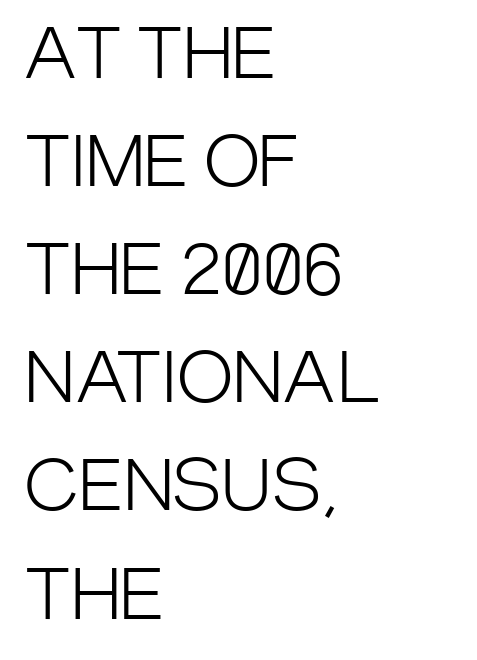
The image shows 68 px light, condensed sans-serif type, upright; set left-aligned, normal line spacing (1.59x), normal letter spacing, not underlined; low stroke contrast and a large x-height.
